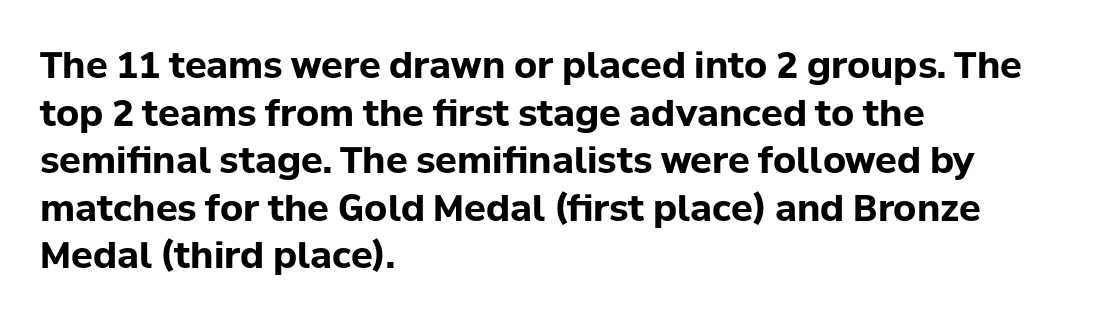
{"serif": "no", "italic": "no", "bold": "yes", "weight": "bold", "width": "normal", "stroke_contrast": "low", "x_height": "medium", "monospaced": "no", "underline": "no", "align": "left", "line_spacing": "normal", "line_spacing_ratio": 1.32, "letter_spacing": "normal", "letter_spacing_em": 0.0, "glyph_px": 36}
